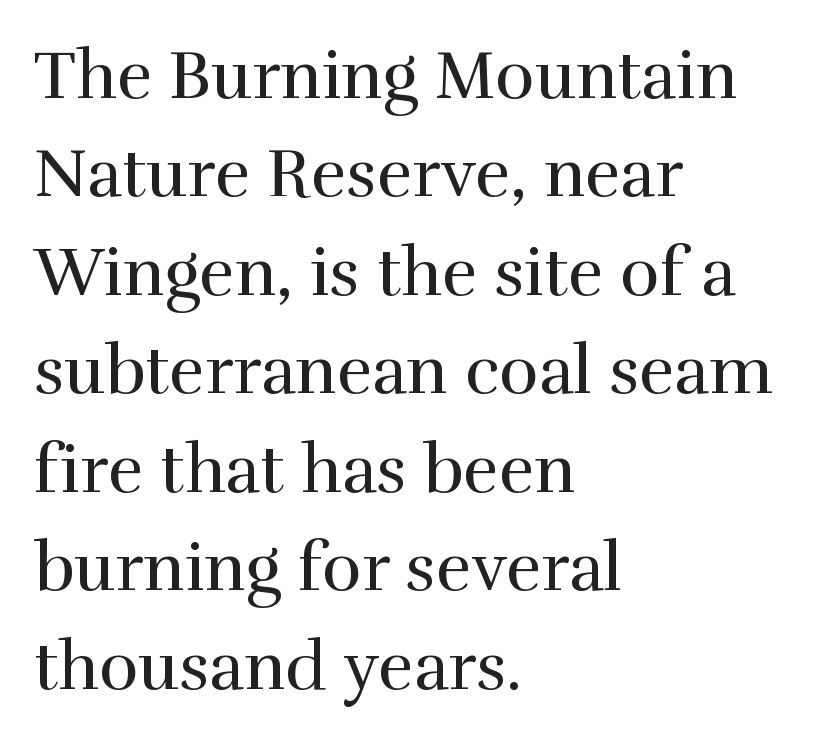
The image shows 67 px regular-weight serif type, upright; set left-aligned, normal line spacing (1.47x), normal letter spacing, not underlined; high stroke contrast and a medium x-height.
